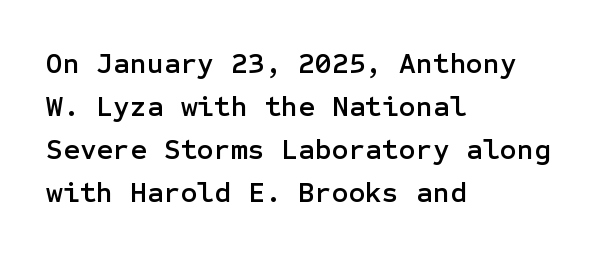
The type is set solid horizontally, with unmodified tracking. Underlining? Definitely not there. The passage shown is typeset with a sans-serif family. The rows are spaced the way most documents space them. These lines stack with their left ends in a neat column. Every stem runs plumb, perpendicular to the baseline.
